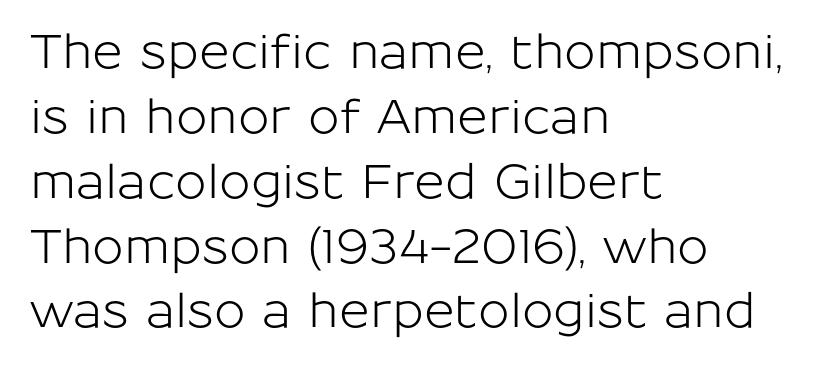
{"serif": "no", "italic": "no", "width": "normal", "stroke_contrast": "low", "x_height": "medium", "monospaced": "no", "underline": "no", "align": "left", "line_spacing": "normal", "line_spacing_ratio": 1.38, "letter_spacing": "normal", "letter_spacing_em": 0.0, "glyph_px": 47}
